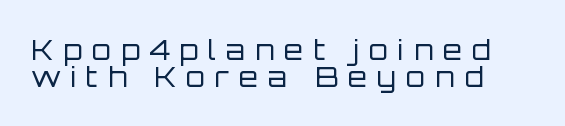
The lines in this sample share a left origin and differ only in where they stop. Heaviness? Minimal to ordinary, like unemphasized prose. Leading: reduced. In terms of letterspacing, this is a distinctly airy, spread setting. The rendering shows plain stroke endings on the letterforms — a sans-serif design. Notice how the stems are strictly vertical — no italics here.
